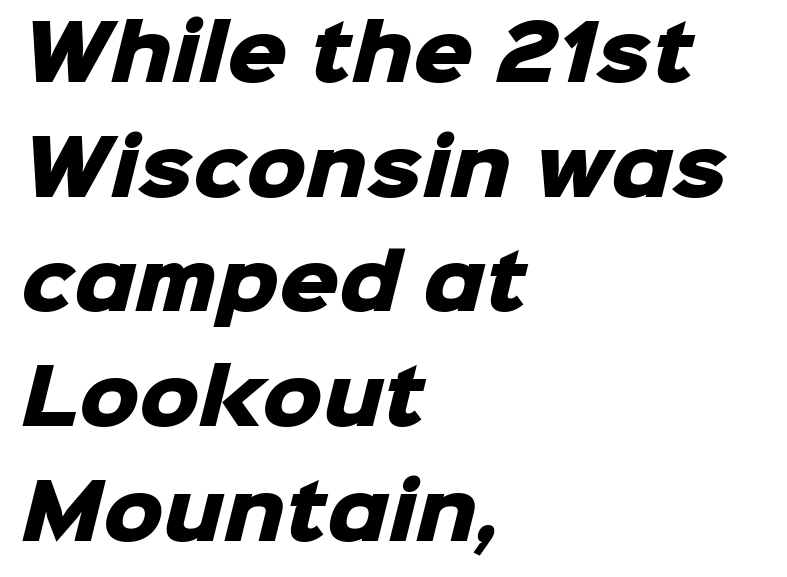
The image shows 75 px heavy sans-serif type; set left-aligned, normal line spacing (1.53x), normal letter spacing, not underlined; low stroke contrast and a medium x-height.
